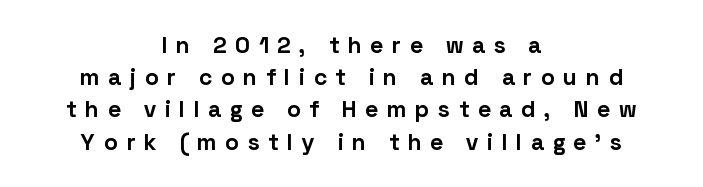
Regular leading. Honestly, there is no underline to notice here at all. The strokes are fattened all the way to bold. The letters are spread apart with noticeably loose tracking.
